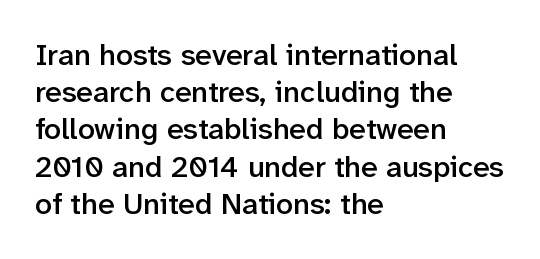
Q: Is the text bold? A: Semi-bold.
Q: Is the text italic (slanted)? A: No, it is upright.
Q: Is the typeface a serif or a sans-serif typeface? A: Sans-serif.
Q: Is the text underlined? A: No.
Q: How is the paragraph aligned? A: Left-aligned.
Q: Is the spacing between letters normal or unusually wide? A: Normal.
Q: Width (condensed, normal, or wide)? A: Normal.
Q: Stroke contrast? A: Low.
Q: x-height? A: Medium.
Q: Monospaced? A: No.
